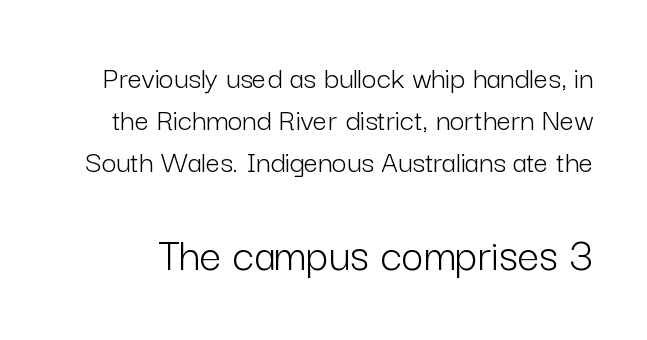
Q: Is the text bold? A: No.
Q: Is the text italic (slanted)? A: No, it is upright.
Q: Is the typeface a serif or a sans-serif typeface? A: Sans-serif.
Q: Is the text underlined? A: No.
Q: Is the spacing between letters normal or unusually wide? A: Normal.
Q: Is the spacing between lines tight, normal or loose? A: Normal.
Q: Which block of text is set in a larger size, the first (top) or the second (bottom)? A: The second (bottom) one.
Q: Width (condensed, normal, or wide)? A: Normal.
Q: Stroke contrast? A: Low.
Q: x-height? A: Medium.
Q: Monospaced? A: No.
